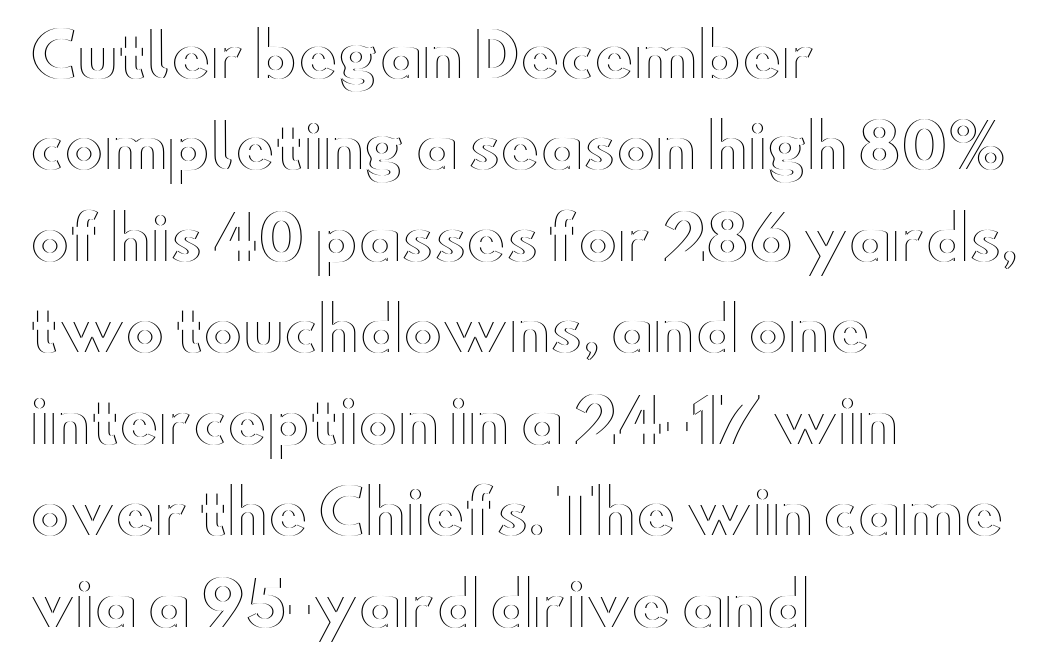
The image shows 59 px wide type, upright; set left-aligned, normal line spacing (1.55x), normal letter spacing, not underlined; a small x-height.
